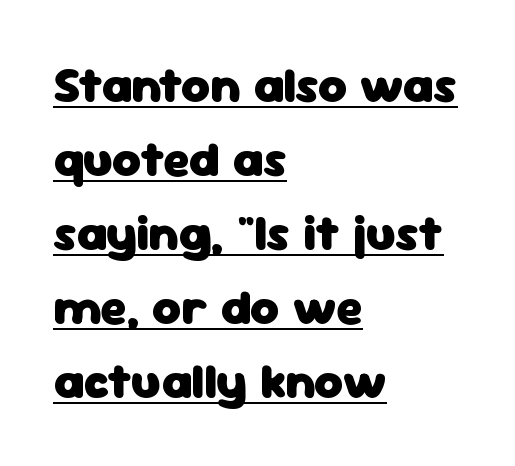
Q: Is the text bold? A: Yes.
Q: Is the text italic (slanted)? A: No, it is upright.
Q: Is the typeface a serif or a sans-serif typeface? A: Sans-serif.
Q: Is the text underlined? A: Yes.
Q: How is the paragraph aligned? A: Left-aligned.
Q: Is the spacing between letters normal or unusually wide? A: Normal.
Q: Is the spacing between lines tight, normal or loose? A: Normal.
Q: Width (condensed, normal, or wide)? A: Normal.
Q: Stroke contrast? A: Low.
Q: x-height? A: Medium.
Q: Monospaced? A: No.
